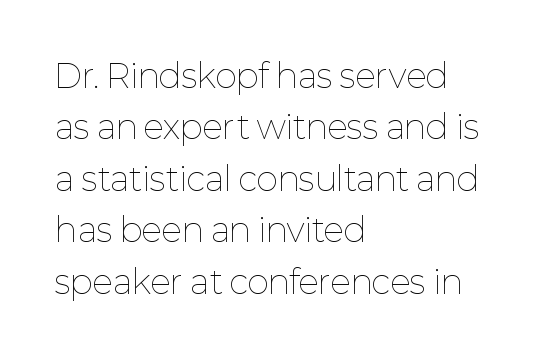
The image shows 33 px thin type, upright; set left-aligned, normal line spacing (1.56x), normal letter spacing, not underlined; low stroke contrast and a medium x-height.
